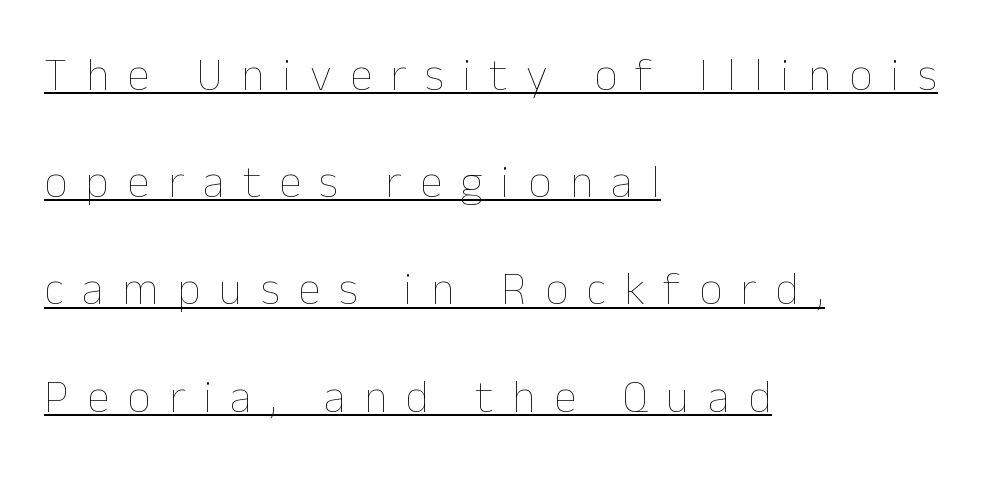
{"italic": "no", "bold": "no", "weight": "thin", "width": "normal", "stroke_contrast": "low", "x_height": "medium", "monospaced": "no", "underline": "yes", "align": "left", "line_spacing": "loose", "line_spacing_ratio": 2.33, "letter_spacing": "wide", "letter_spacing_em": 0.4, "glyph_px": 46}
